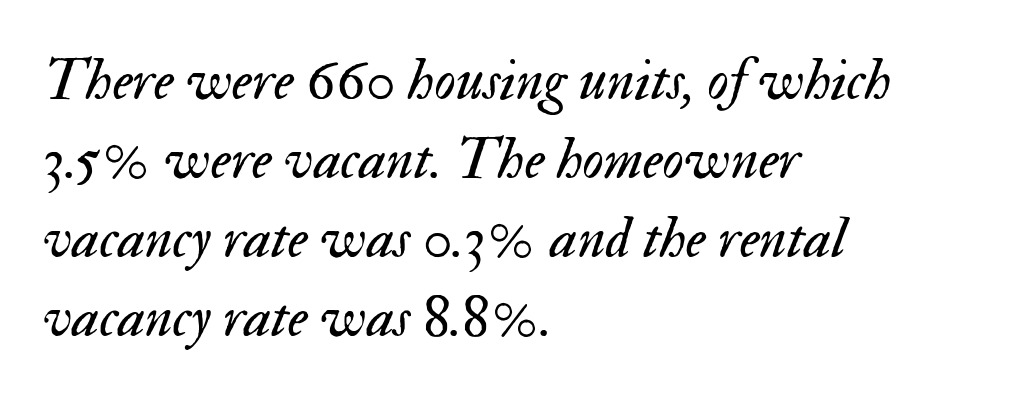
The image shows 59 px regular-weight type, italic (leaning right); set left-aligned, normal line spacing (1.34x), normal letter spacing, not underlined; medium stroke contrast and a small x-height.
